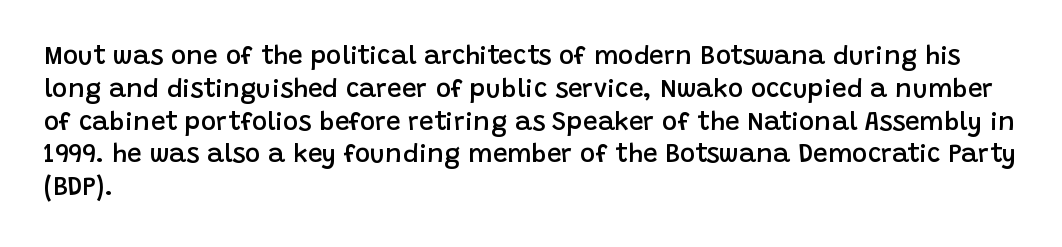
The image shows 26 px text type, upright; set left-aligned, normal line spacing (1.26x), normal letter spacing, not underlined.
